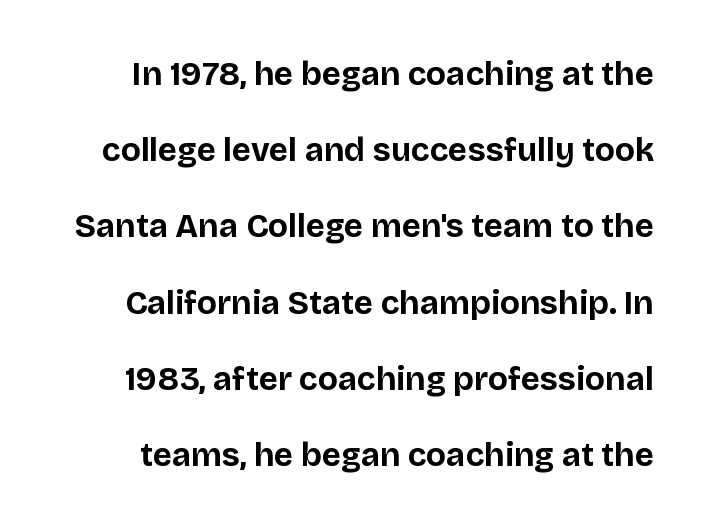
The image shows 33 px bold sans-serif type, upright; set loose line spacing (2.31x), normal letter spacing, not underlined; low stroke contrast and a large x-height.
